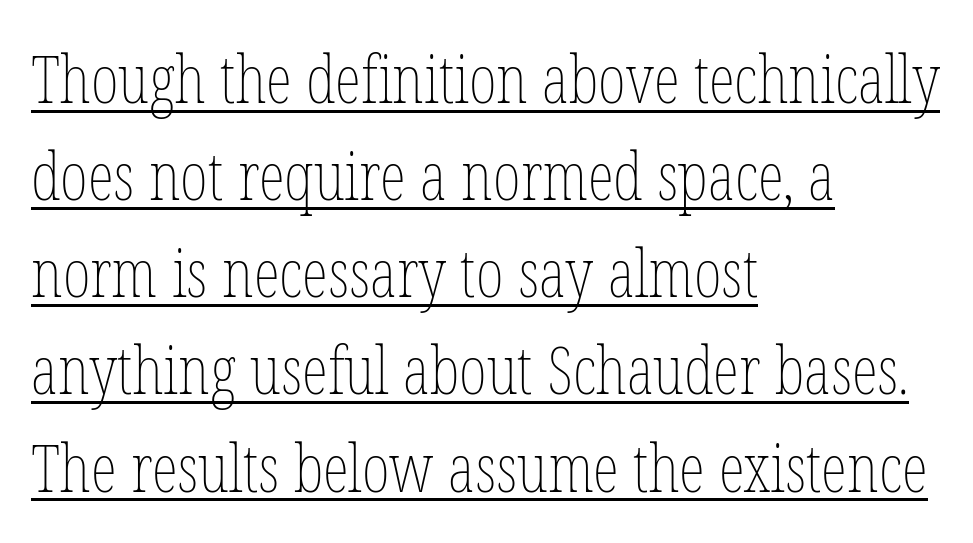
Q: Is the text bold? A: No.
Q: Is the text italic (slanted)? A: No, it is upright.
Q: Is the text underlined? A: Yes.
Q: How is the paragraph aligned? A: Left-aligned.
Q: Is the spacing between letters normal or unusually wide? A: Normal.
Q: Is the spacing between lines tight, normal or loose? A: Normal.
Q: Width (condensed, normal, or wide)? A: Condensed.
Q: Stroke contrast? A: Low.
Q: x-height? A: Medium.
Q: Monospaced? A: No.
